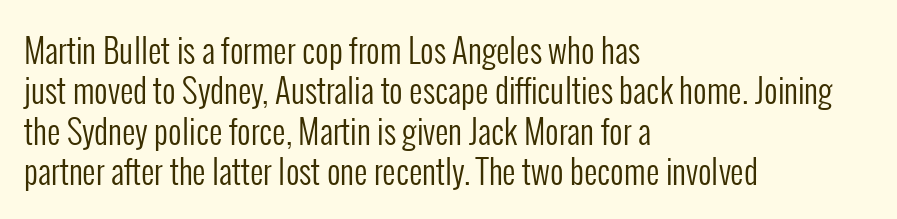
{"serif": "no", "italic": "no", "bold": "no", "weight": "regular", "width": "condensed", "stroke_contrast": "low", "x_height": "medium", "monospaced": "no", "underline": "no", "align": "left", "line_spacing_ratio": 1.22, "letter_spacing": "normal", "letter_spacing_em": 0.0, "glyph_px": 33}
